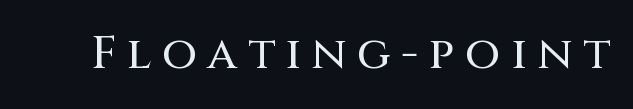
{"serif": "no", "italic": "no", "width": "normal", "stroke_contrast": "medium", "x_height": "large", "monospaced": "no", "underline": "no", "letter_spacing": "wide", "letter_spacing_em": 0.24, "glyph_px": 45}
